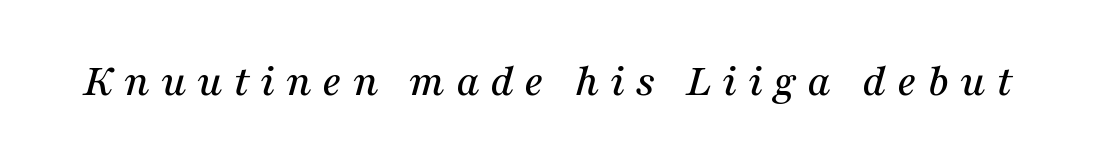
Q: Is the text italic (slanted)? A: Yes, it leans right by about 16 degrees.
Q: Is the typeface a serif or a sans-serif typeface? A: Serif.
Q: Is the text underlined? A: No.
Q: Is the spacing between letters normal or unusually wide? A: Unusually wide.
Q: Width (condensed, normal, or wide)? A: Normal.
Q: Stroke contrast? A: Medium.
Q: x-height? A: Medium.
Q: Monospaced? A: No.
